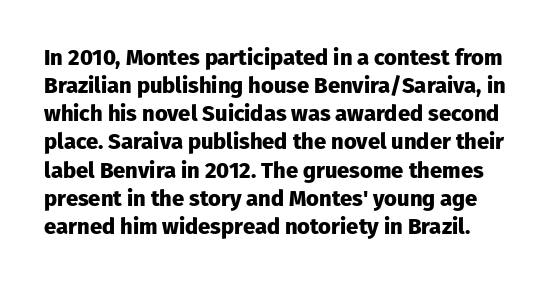
Q: Is the text bold? A: Yes.
Q: Is the text italic (slanted)? A: No, it is upright.
Q: Is the text underlined? A: No.
Q: Is the spacing between letters normal or unusually wide? A: Normal.
Q: Is the spacing between lines tight, normal or loose? A: Normal.
